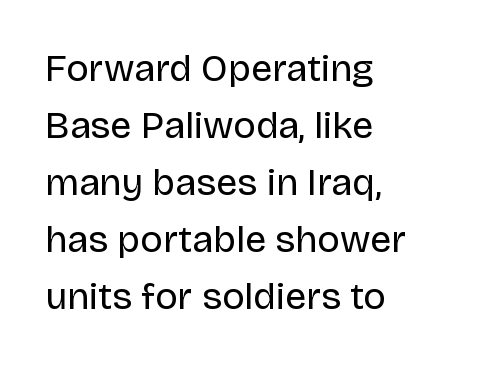
{"serif": "no", "italic": "no", "bold": "no", "weight": "regular", "width": "normal", "stroke_contrast": "low", "x_height": "large", "monospaced": "no", "underline": "no", "align": "left", "line_spacing": "normal", "line_spacing_ratio": 1.5, "letter_spacing": "normal", "letter_spacing_em": 0.0, "glyph_px": 38}
